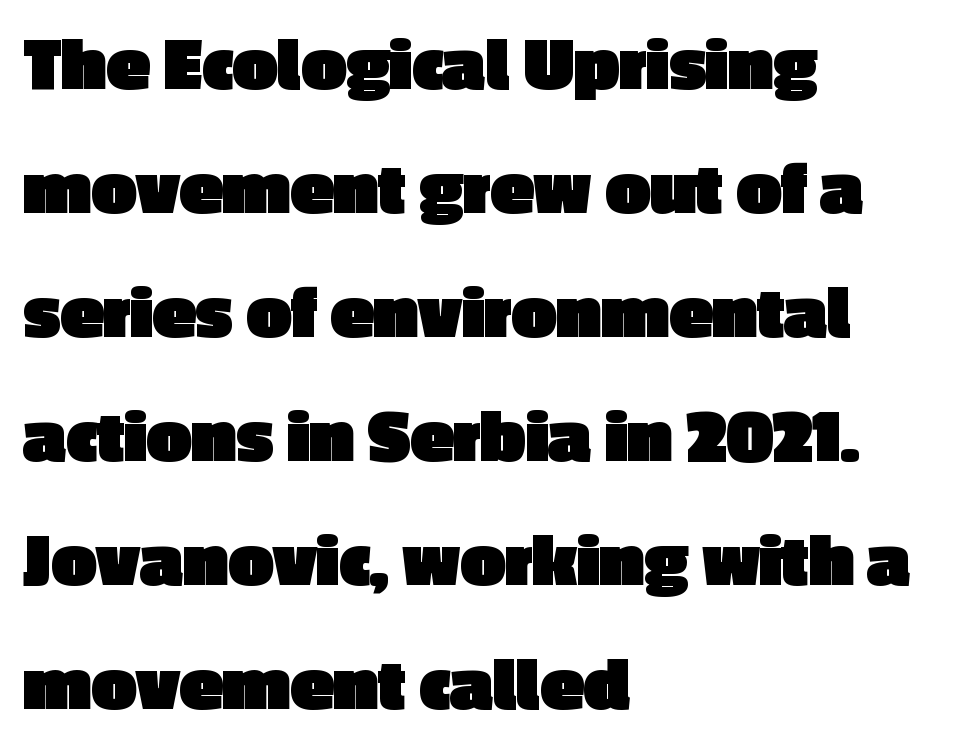
Has an underline been added? It has not. Is this a fixed-width face? No — the glyphs have proportional, varying widths. Honestly, the row spacing looks completely unremarkable. Style check: upright. Classification — sans serif.
